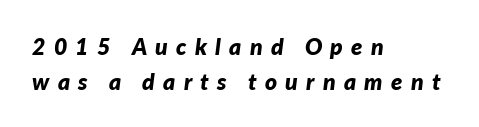
The image shows 23 px bold type, italic (leaning right); set left-aligned, normal line spacing (1.51x), unusually wide letter spacing (+0.36 em), not underlined.
